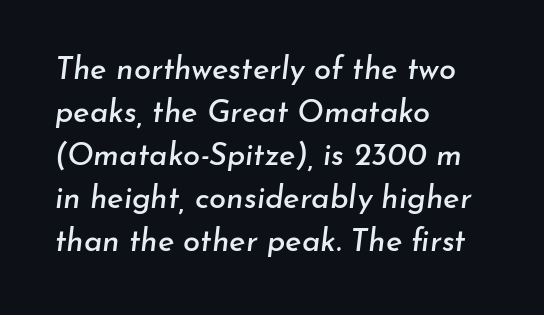
The image shows 31 px text type, italic (leaning right); set left-aligned, normal line spacing (1.39x), normal letter spacing, not underlined; low stroke contrast and a small x-height.
